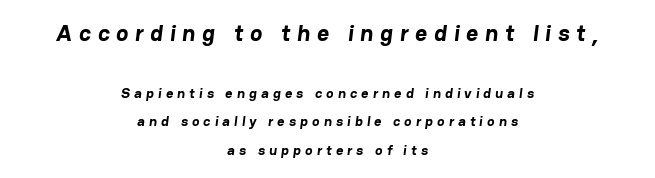
What weight is shown? A full bold with thick strokes. Check under the words: just untouched page. Does extra space separate the letters? Yes, quite a lot of it. The rendering positions every line midway between the sides.
